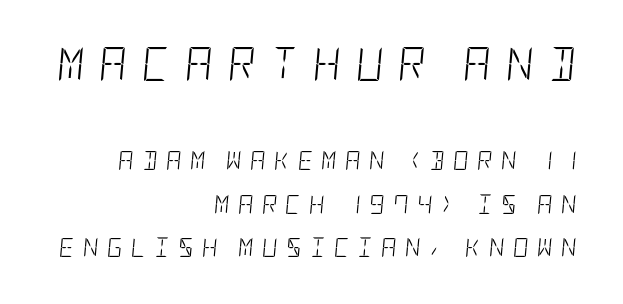
The image shows 34 px light, condensed type, italic (leaning right); set right-aligned, loose line spacing (2.27x), unusually wide letter spacing (+0.44 em), not underlined; the first (top) block is 1.79x larger; low stroke contrast and a large x-height.
